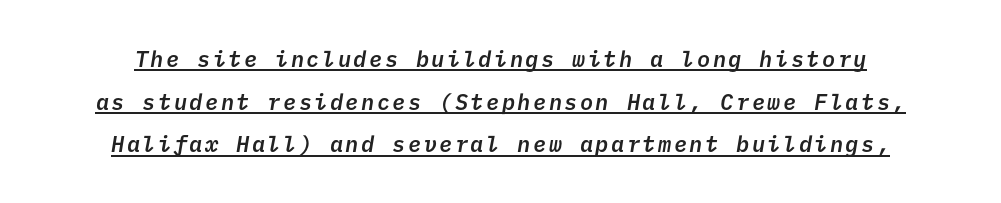
{"bold": "semi", "underline": "yes", "align": "center", "line_spacing": "loose", "line_spacing_ratio": 1.94, "glyph_px": 22}
